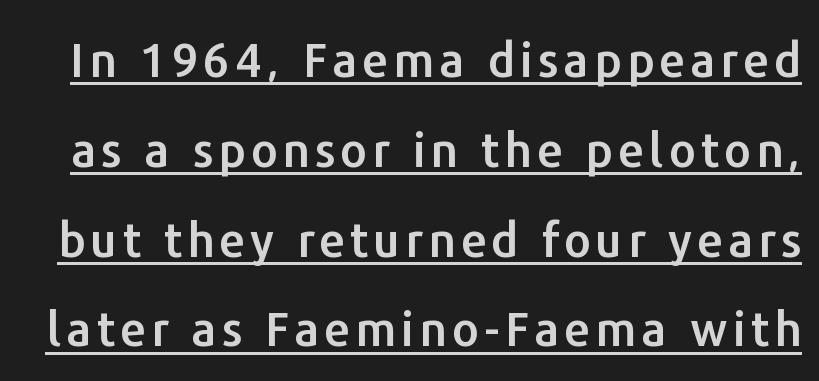
Q: Is the text italic (slanted)? A: No, it is upright.
Q: Is the typeface a serif or a sans-serif typeface? A: Sans-serif.
Q: Is the text underlined? A: Yes.
Q: Is the spacing between lines tight, normal or loose? A: Loose.
Q: Width (condensed, normal, or wide)? A: Normal.
Q: Stroke contrast? A: Low.
Q: x-height? A: Medium.
Q: Monospaced? A: No.
